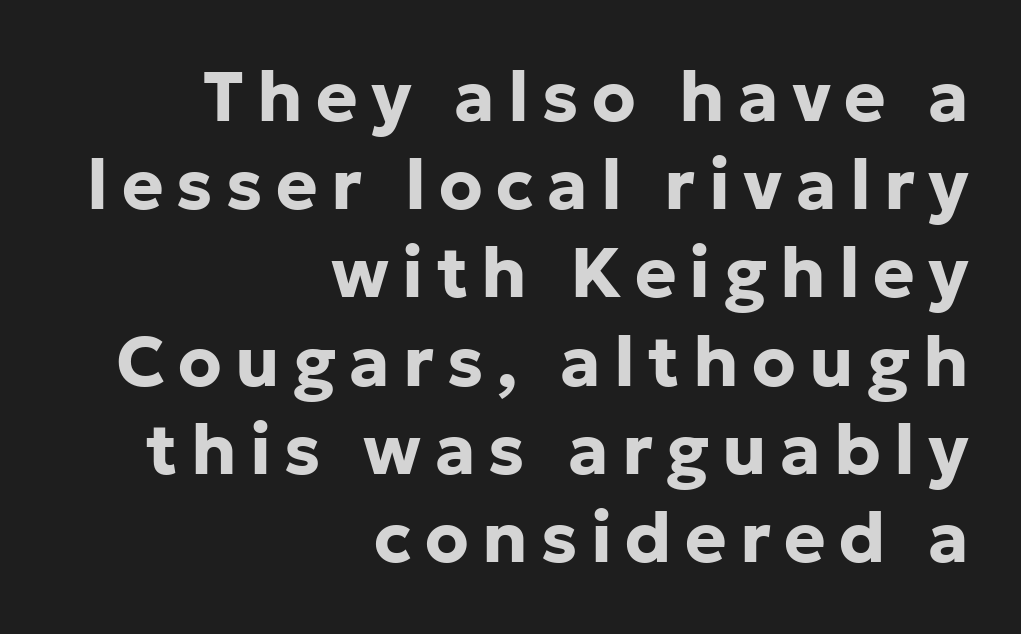
Q: Is the text bold? A: Yes.
Q: Is the text italic (slanted)? A: No, it is upright.
Q: Is the typeface a serif or a sans-serif typeface? A: Sans-serif.
Q: Is the text underlined? A: No.
Q: How is the paragraph aligned? A: Right-aligned.
Q: Is the spacing between lines tight, normal or loose? A: Normal.
Q: Width (condensed, normal, or wide)? A: Normal.
Q: Stroke contrast? A: Low.
Q: x-height? A: Medium.
Q: Monospaced? A: No.
